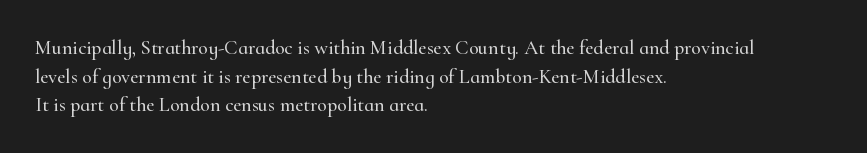
Q: Is the text italic (slanted)? A: No, it is upright.
Q: Is the text underlined? A: No.
Q: How is the paragraph aligned? A: Left-aligned.
Q: Is the spacing between letters normal or unusually wide? A: Normal.
Q: Is the spacing between lines tight, normal or loose? A: Normal.
